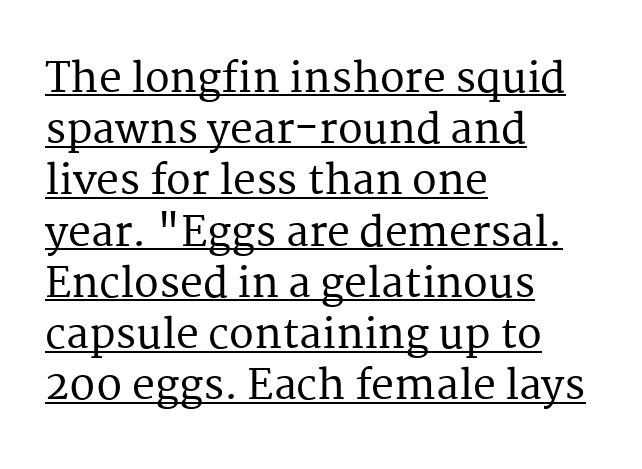
The image shows 41 px serif type, upright; set left-aligned, normal line spacing (1.25x), normal letter spacing, underlined; medium stroke contrast and a medium x-height.
